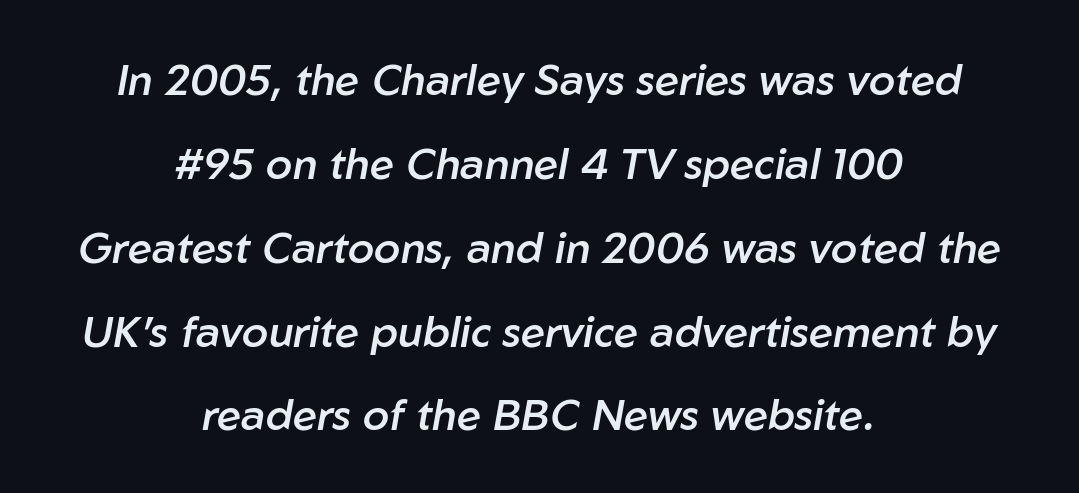
{"italic": "yes", "lean": "right", "slant_degrees": 10, "bold": "semi", "weight": "semibold", "width": "normal", "stroke_contrast": "low", "x_height": "medium", "monospaced": "no", "underline": "no", "align": "center", "line_spacing": "loose", "line_spacing_ratio": 1.95, "letter_spacing": "normal", "letter_spacing_em": 0.0, "glyph_px": 43}
